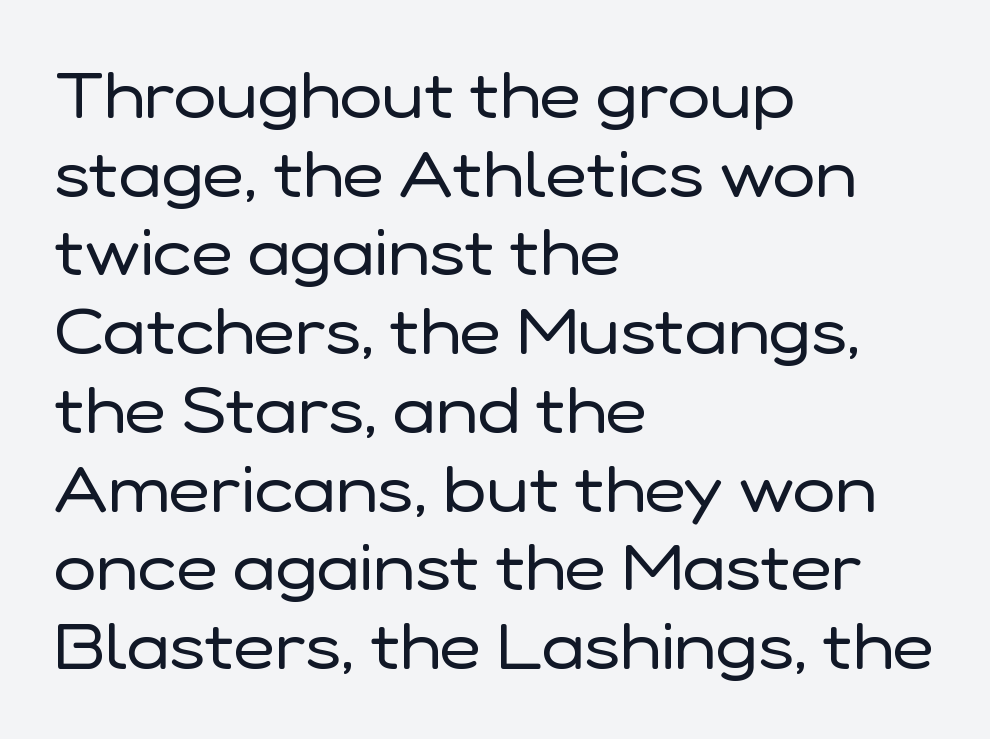
Caption: multi-line text, flush left, ragged right. There is no visible air inserted between adjacent glyphs. The space beneath each line is pristine and unruled. The font sits on the lighter half of the weight spectrum, regular included.
